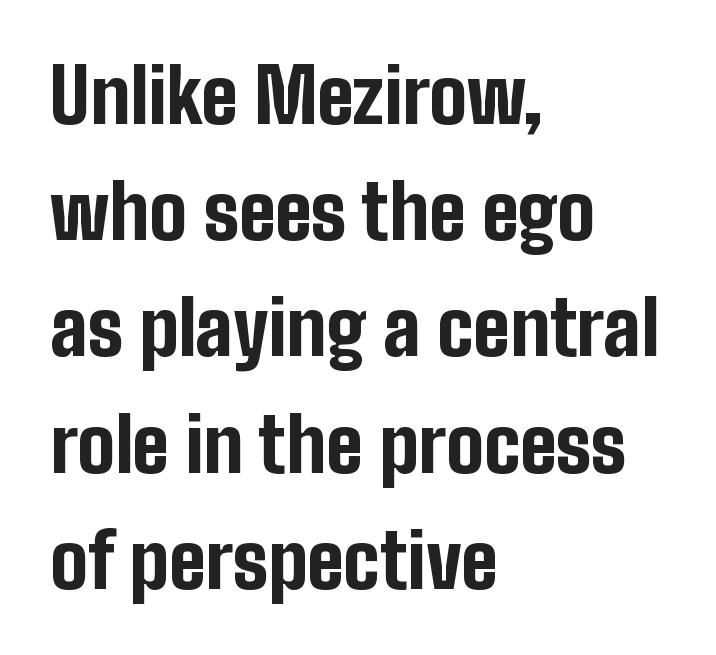
{"serif": "no", "italic": "no", "bold": "yes", "weight": "bold", "width": "condensed", "stroke_contrast": "low", "x_height": "medium", "monospaced": "no", "underline": "no", "align": "left", "line_spacing": "normal", "line_spacing_ratio": 1.55, "letter_spacing": "normal", "letter_spacing_em": 0.0, "glyph_px": 75}
